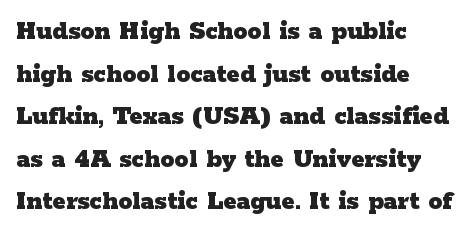
{"serif": "yes", "italic": "no", "bold": "yes", "weight": "heavy", "width": "wide", "stroke_contrast": "low", "x_height": "medium", "monospaced": "no", "underline": "no", "align": "left", "line_spacing": "normal", "line_spacing_ratio": 1.52, "letter_spacing": "normal", "letter_spacing_em": 0.0, "glyph_px": 28}
